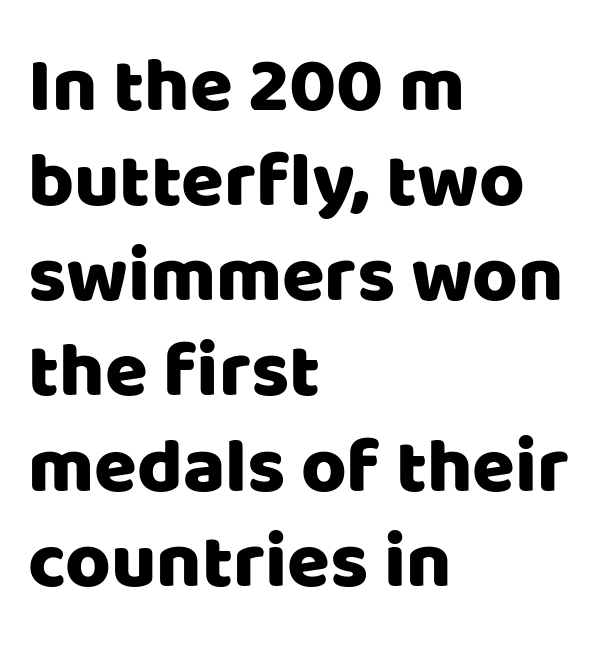
The typeface chosen for these lines omits serifs. Line beginnings align vertically; line endings do not. The space directly below the letters is spotless. Character widths vary here, with narrow letters taking less room than wide ones. This sample uses an upright cut, with every glyph sitting square on the baseline. Tracking value appears to be zero — textbook default spacing.
